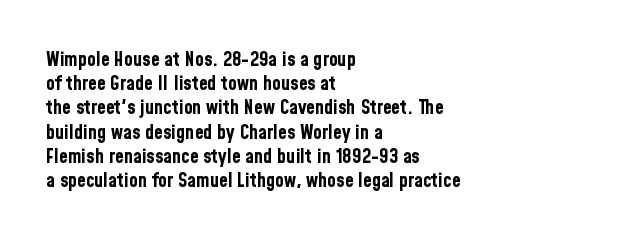
The image shows 20 px bold type, upright; set left-aligned, line spacing 1.21x, normal letter spacing, not underlined.
